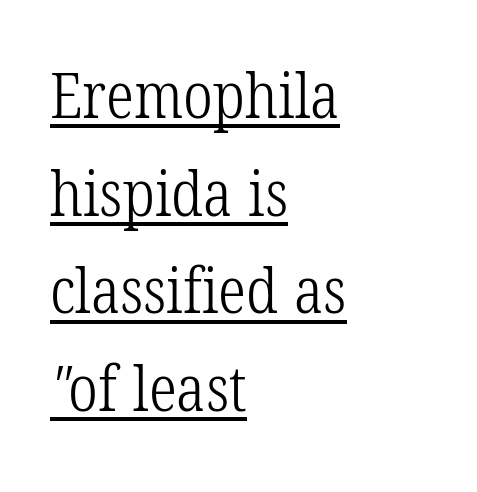
How would I describe the line gaps? Plain and ordinary. Note the varied advance widths — an 'i' is clearly narrower than an 'm'. The letterforms sit shoulder to shoulder at normal distance. These characters rest on top of a visible drawn line.
